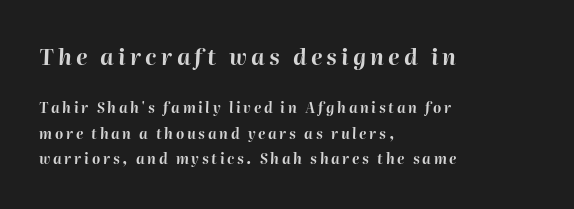
{"italic": "yes", "lean": "right", "slant_degrees": 2, "bold": "yes", "underline": "no", "align": "left", "line_spacing_ratio": 1.81, "larger_block": "first", "size_ratio": 1.57, "glyph_px": 22}
